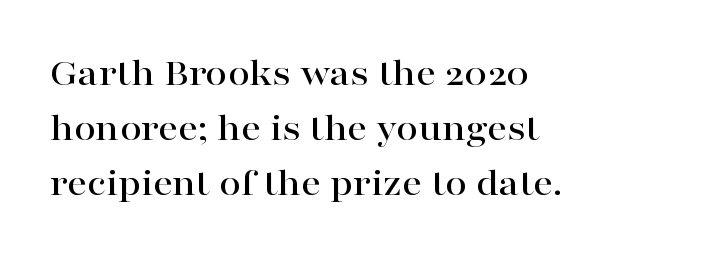
{"serif": "yes", "italic": "no", "width": "wide", "stroke_contrast": "high", "x_height": "medium", "monospaced": "no", "underline": "no", "align": "left", "line_spacing": "normal", "line_spacing_ratio": 1.41, "letter_spacing": "normal", "letter_spacing_em": 0.0, "glyph_px": 39}
